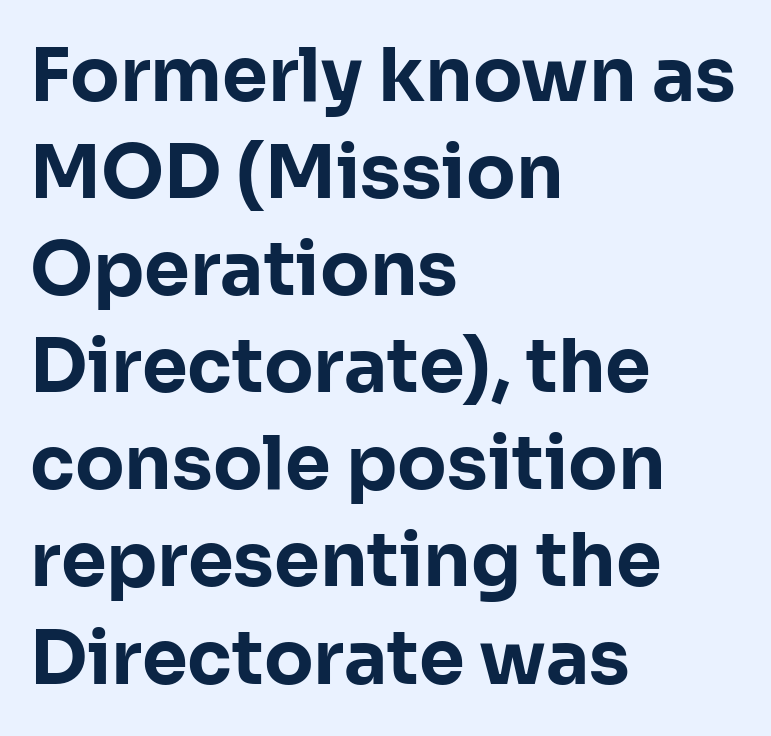
Q: Is the text bold? A: Yes.
Q: Is the text italic (slanted)? A: No, it is upright.
Q: Is the typeface a serif or a sans-serif typeface? A: Sans-serif.
Q: Is the text underlined? A: No.
Q: How is the paragraph aligned? A: Left-aligned.
Q: Is the spacing between letters normal or unusually wide? A: Normal.
Q: Is the spacing between lines tight, normal or loose? A: Normal.
Q: Width (condensed, normal, or wide)? A: Normal.
Q: Stroke contrast? A: Low.
Q: x-height? A: Medium.
Q: Monospaced? A: No.
